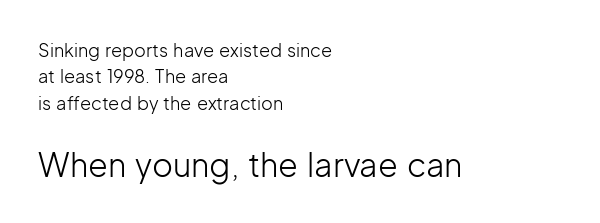
The image shows 32 px light sans-serif type, upright; set left-aligned, normal line spacing (1.47x), normal letter spacing, not underlined; the second (bottom) block is 1.78x larger; low stroke contrast and a medium x-height.
